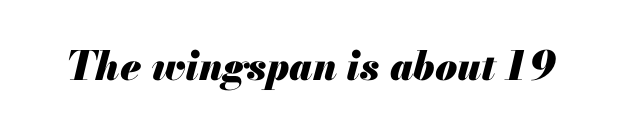
Q: Is the text bold? A: Yes.
Q: Is the text italic (slanted)? A: Yes, it leans right by about 13 degrees.
Q: Is the text underlined? A: No.
Q: Is the spacing between letters normal or unusually wide? A: Normal.
Q: Width (condensed, normal, or wide)? A: Normal.
Q: Stroke contrast? A: Medium.
Q: x-height? A: Small.
Q: Monospaced? A: No.
